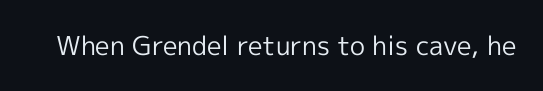
{"italic": "no", "bold": "no", "underline": "no", "letter_spacing": "normal", "letter_spacing_em": 0.0, "glyph_px": 26}
